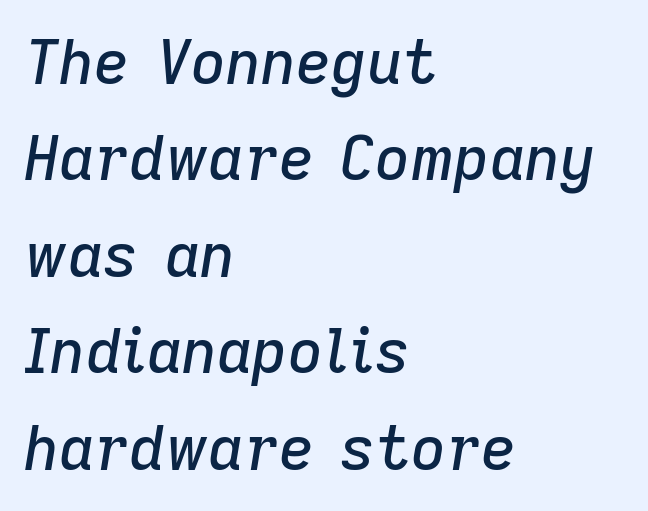
Q: Is the text italic (slanted)? A: Yes, it leans right by about 9 degrees.
Q: Is the text underlined? A: No.
Q: How is the paragraph aligned? A: Left-aligned.
Q: Is the spacing between letters normal or unusually wide? A: Normal.
Q: Is the spacing between lines tight, normal or loose? A: Normal.
Q: Width (condensed, normal, or wide)? A: Normal.
Q: Stroke contrast? A: Low.
Q: x-height? A: Medium.
Q: Monospaced? A: No.
